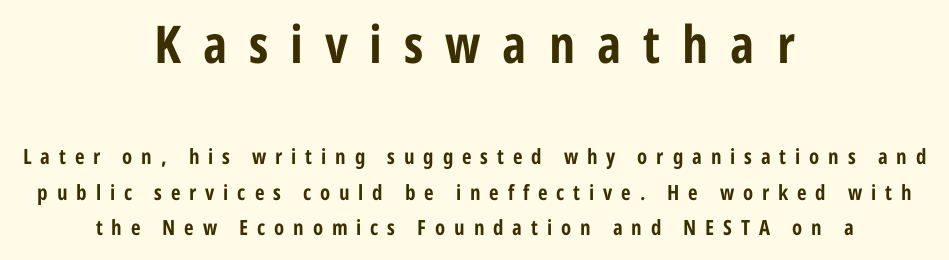
{"serif": "no", "italic": "no", "bold": "yes", "weight": "bold", "width": "condensed", "stroke_contrast": "low", "x_height": "medium", "monospaced": "no", "underline": "no", "align": "center", "line_spacing": "normal", "line_spacing_ratio": 1.67, "letter_spacing": "wide", "letter_spacing_em": 0.42, "larger_block": "first", "size_ratio": 2.48, "glyph_px": 52}
